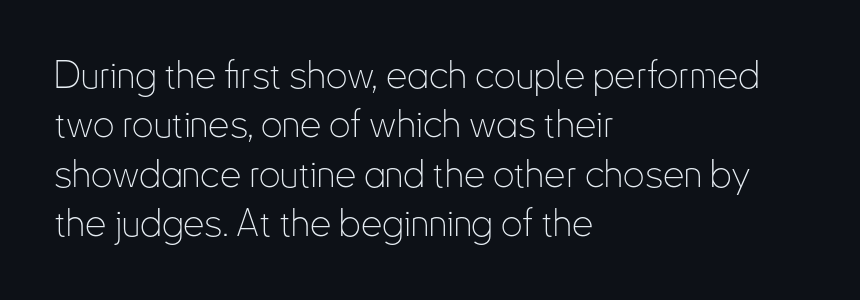
{"serif": "no", "italic": "no", "bold": "no", "weight": "thin", "width": "condensed", "stroke_contrast": "low", "x_height": "small", "monospaced": "no", "underline": "no", "align": "left", "line_spacing": "normal", "line_spacing_ratio": 1.3, "letter_spacing": "normal", "letter_spacing_em": 0.0, "glyph_px": 38}
